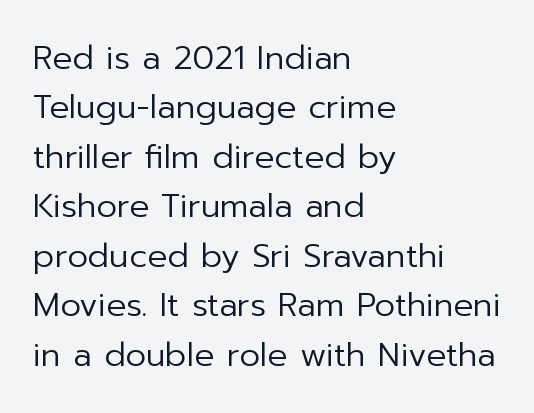
{"serif": "no", "italic": "no", "bold": "no", "weight": "regular", "width": "normal", "stroke_contrast": "low", "x_height": "medium", "monospaced": "no", "underline": "no", "align": "left", "line_spacing": "normal", "line_spacing_ratio": 1.5, "letter_spacing": "normal", "letter_spacing_em": 0.0, "glyph_px": 33}
